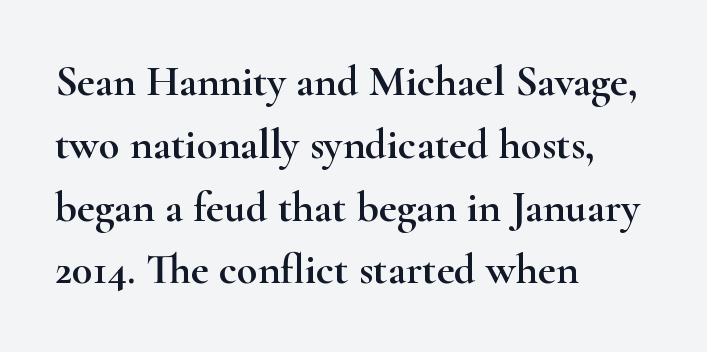
Q: Is the text italic (slanted)? A: No, it is upright.
Q: Is the typeface a serif or a sans-serif typeface? A: Serif.
Q: Is the text underlined? A: No.
Q: How is the paragraph aligned? A: Left-aligned.
Q: Is the spacing between letters normal or unusually wide? A: Normal.
Q: Is the spacing between lines tight, normal or loose? A: Normal.
Q: Width (condensed, normal, or wide)? A: Wide.
Q: Stroke contrast? A: High.
Q: x-height? A: Small.
Q: Monospaced? A: No.
